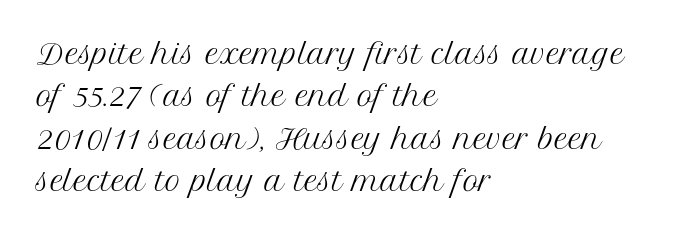
Characters follow at the spacing the type designer built in. Where is the straight margin? On the left. Weight: regular or lighter. Check the space under the baseline: it is left empty. Each new line begins a customary step beneath the previous one.
